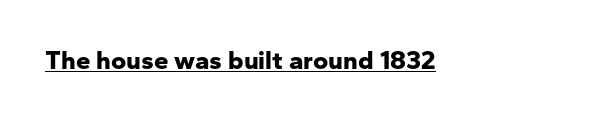
No extra tracking has been applied to these lines. Glance below the letters and you will spot a drawn line. Quick note: not italic, upright. The letters are bold, with thick, heavy strokes.
